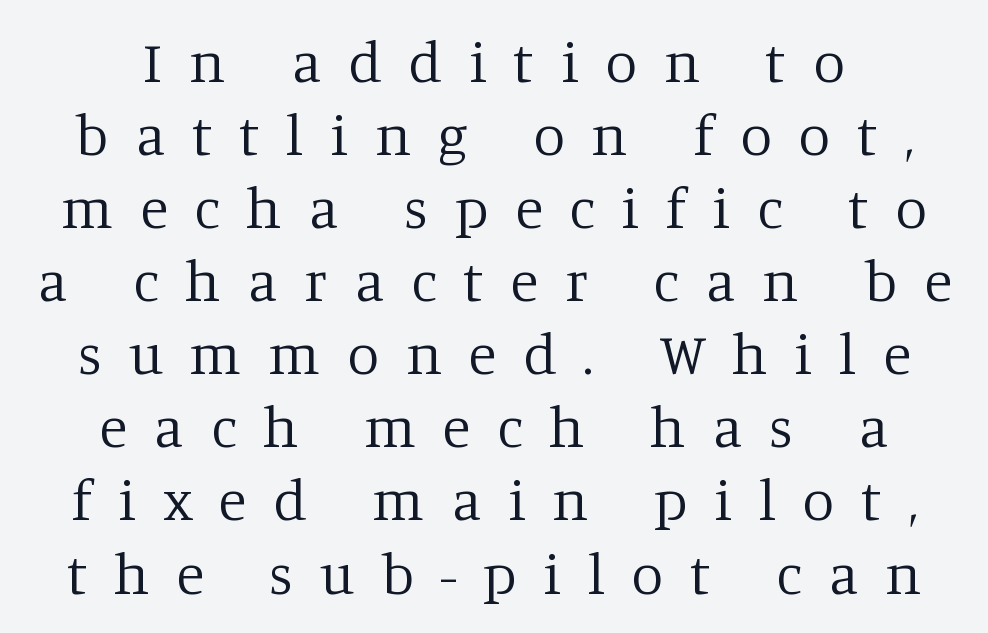
The image shows 58 px regular-weight serif type, upright; set centered, normal line spacing (1.26x), unusually wide letter spacing (+0.46 em), not underlined; low stroke contrast and a large x-height.
